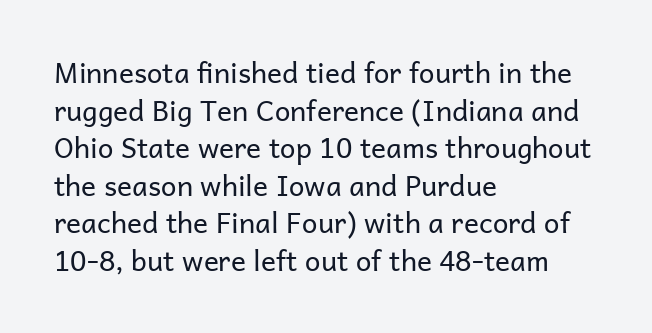
A typesetter would call this zero additional tracking. This rendering uses left alignment, leaving the right contour irregular. Proportional: the letters do not fall into vertical columns. Stems here are at most as thick as an everyday book face.
